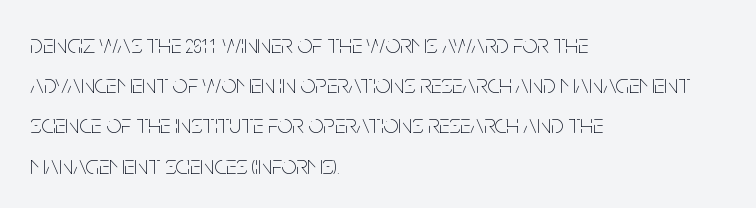
The paragraph shown leans on its left margin. Has an underline been added? It has not. The font's upright variant was chosen for this text. The cut favours lightness, reaching ordinary text weight at its darkest.
